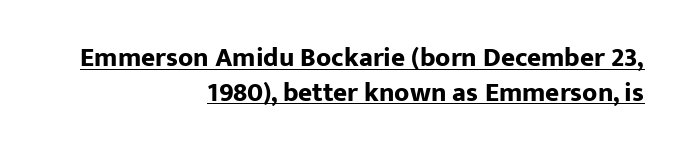
The image shows 27 px bold type, upright; set right-aligned, normal line spacing (1.29x), normal letter spacing, underlined.
